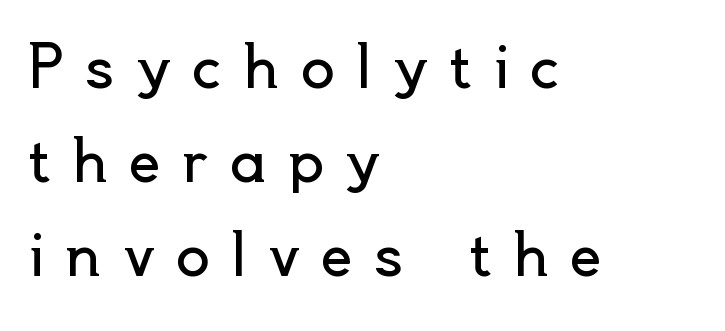
The glyphs in this specimen are sans serif. Varying glyph widths throughout — classic text-font behaviour. Caption: face not bold, strokes unweighted. It's the straight-up-and-down kind of type.
